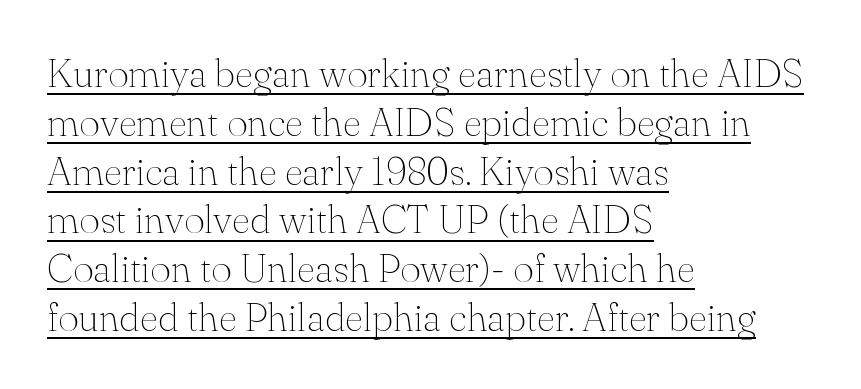
{"serif": "yes", "italic": "no", "bold": "no", "weight": "thin", "width": "normal", "stroke_contrast": "medium", "x_height": "small", "monospaced": "no", "underline": "yes", "align": "left", "line_spacing_ratio": 1.22, "letter_spacing": "normal", "letter_spacing_em": 0.0, "glyph_px": 40}
